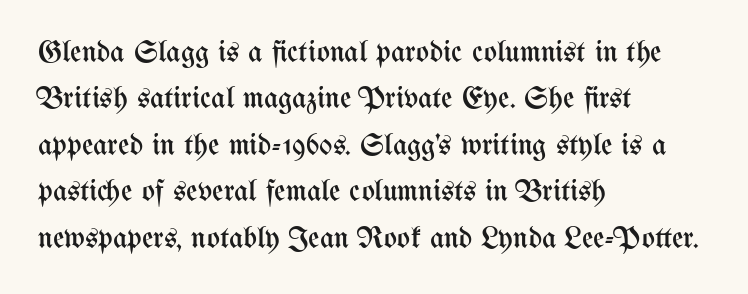
{"italic": "no", "bold": "no", "weight": "regular", "width": "condensed", "stroke_contrast": "medium", "x_height": "medium", "monospaced": "no", "underline": "no", "align": "left", "line_spacing": "normal", "line_spacing_ratio": 1.5, "letter_spacing": "normal", "letter_spacing_em": 0.0, "glyph_px": 31}
